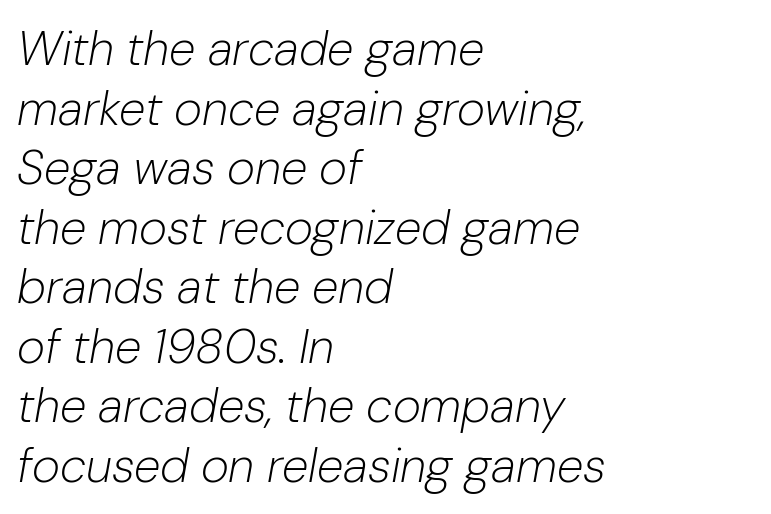
Casual observation: everything's shoved over to the left. The passage shown is typed in a proportional face where columns would drift. What stands out about the letter spacing? Nothing — it is the standard amount. The weight tops out at a normal text grade. Slant detected: the letters are inclined.
